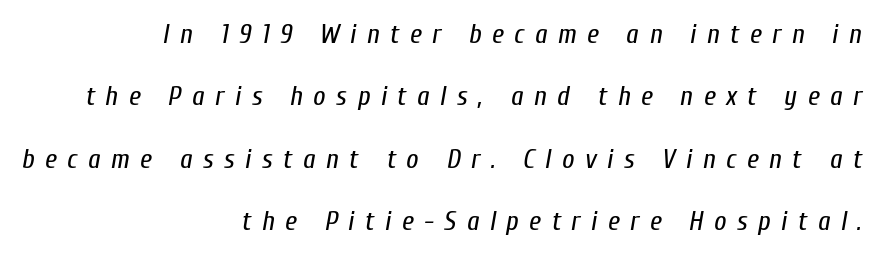
Airy leading. The typesetter chose a ragged-left arrangement here. The typesetting does not lean heavy: it is not bold. Designer's note — italics engaged. The strip under each line holds only bare page. Tracking value appears strongly positive — letters spread wide.
